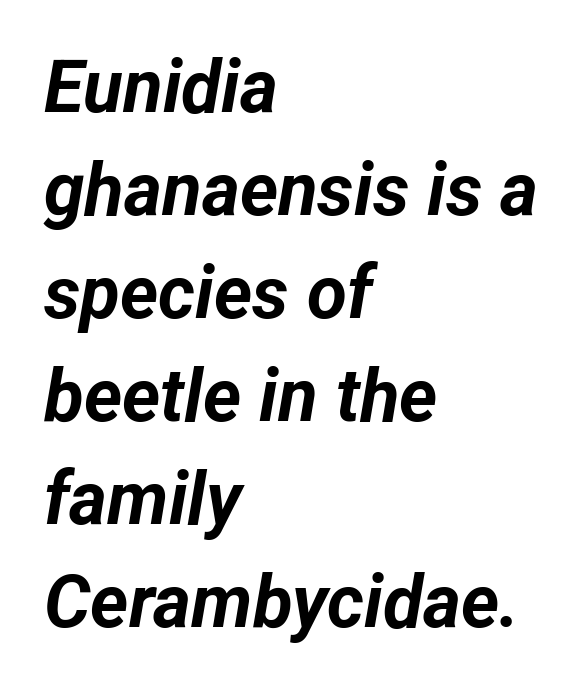
Students, this is bold: see how much ink each stroke carries. In CSS terms this would be text-align: left. The foot of each line stays bare and open. Proportional: the letters do not fall into vertical columns. Characters follow at the spacing the type designer built in. The whole block is typeset with a tilt.
